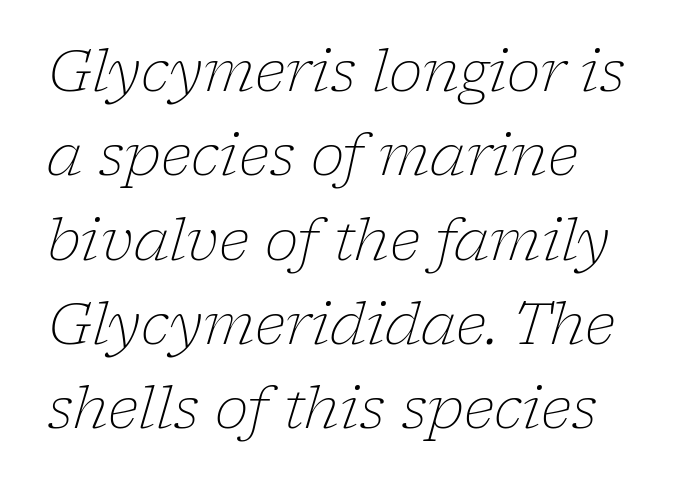
Q: Is the text bold? A: No.
Q: Is the text italic (slanted)? A: Yes, it leans right by about 17 degrees.
Q: Is the typeface a serif or a sans-serif typeface? A: Serif.
Q: Is the text underlined? A: No.
Q: How is the paragraph aligned? A: Left-aligned.
Q: Is the spacing between letters normal or unusually wide? A: Normal.
Q: Is the spacing between lines tight, normal or loose? A: Normal.
Q: Width (condensed, normal, or wide)? A: Normal.
Q: Stroke contrast? A: Low.
Q: x-height? A: Medium.
Q: Monospaced? A: No.
